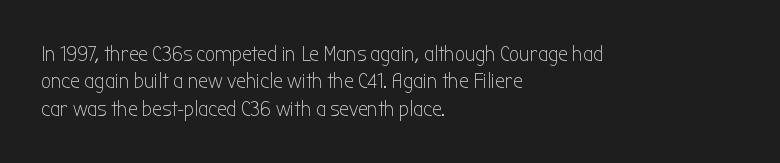
{"italic": "no", "bold": "no", "underline": "no", "align": "left", "line_spacing": "normal", "line_spacing_ratio": 1.25, "letter_spacing": "normal", "letter_spacing_em": 0.0, "glyph_px": 22}
